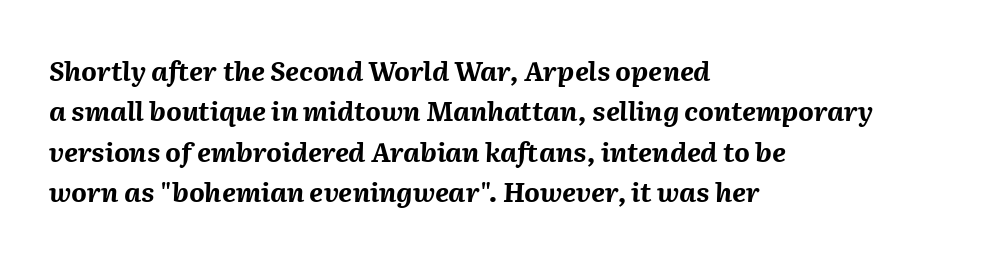
Q: Is the text bold? A: Yes.
Q: Is the text italic (slanted)? A: Yes, it leans right by about 2 degrees.
Q: Is the text underlined? A: No.
Q: How is the paragraph aligned? A: Left-aligned.
Q: Is the spacing between letters normal or unusually wide? A: Normal.
Q: Is the spacing between lines tight, normal or loose? A: Normal.
